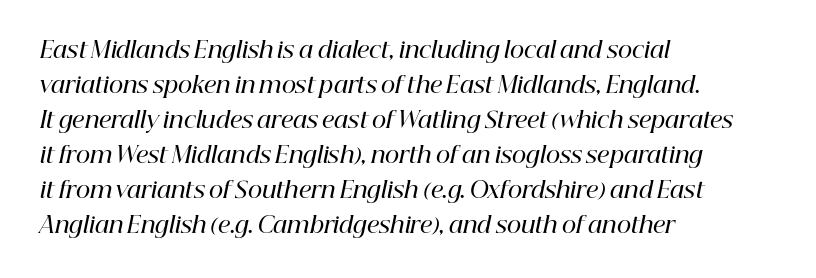
{"italic": "yes", "lean": "right", "slant_degrees": 12, "bold": "semi", "underline": "no", "align": "left", "line_spacing": "normal", "line_spacing_ratio": 1.59, "letter_spacing": "normal", "letter_spacing_em": 0.0, "glyph_px": 22}
